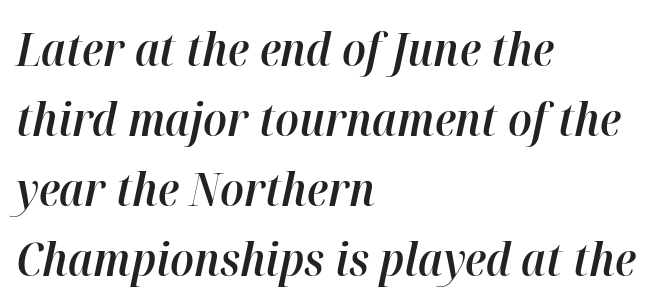
Notice the strokes are somewhat thickened but not fully heavy: this is a semibold. Has an underline been added? It has not. Character widths vary here, with narrow letters taking less room than wide ones. A classic flush-left, rag-right setting is used for this passage. These lines were composed using italics.
